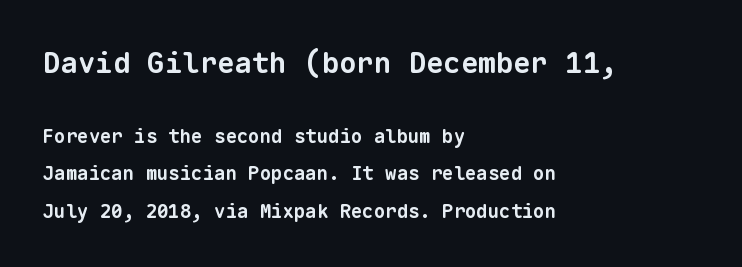
Q: Is the text bold? A: Yes.
Q: Is the typeface a serif or a sans-serif typeface? A: Sans-serif.
Q: Is the text underlined? A: No.
Q: How is the paragraph aligned? A: Left-aligned.
Q: Is the spacing between letters normal or unusually wide? A: Normal.
Q: Is the spacing between lines tight, normal or loose? A: Loose.
Q: Which block of text is set in a larger size, the first (top) or the second (bottom)? A: The first (top) one.
Q: Width (condensed, normal, or wide)? A: Normal.
Q: Stroke contrast? A: Low.
Q: x-height? A: Medium.
Q: Monospaced? A: Yes.
